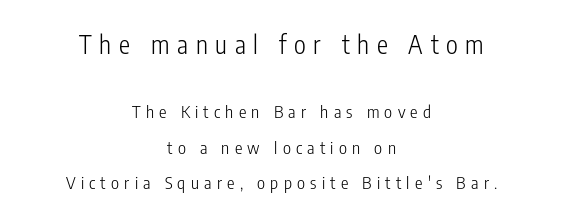
Just letters on the line, the space beneath them empty. The rendering positions every line midway between the sides. These glyphs show unthickened strokes, regular width or finer. Posture: straight, roman, zero tilt. The horizontal fit of the characters is loose and conspicuously gappy. These two chunks differ in scale, with the top chunk taking the larger measure.
